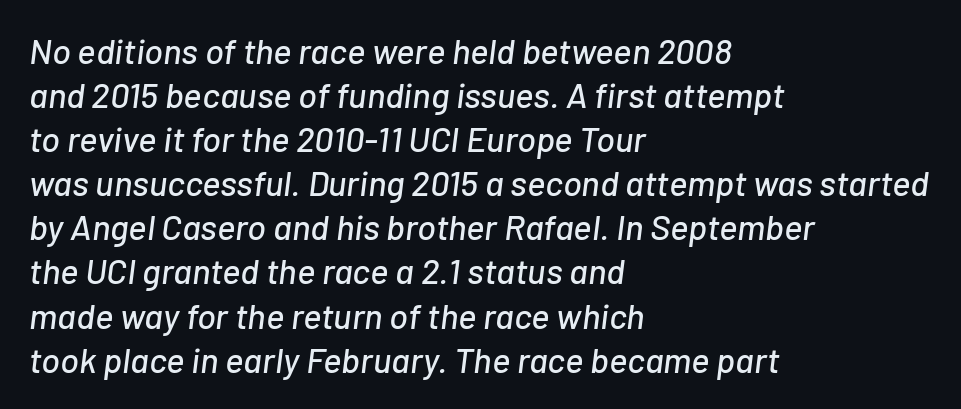
Style check: oblique. Which margin do the lines hug? The left one — the right edge is uneven. Character widths vary here, with narrow letters taking less room than wide ones. Unmarked baselines from the first word to the last. There is no visible air inserted between adjacent glyphs. Students, observe: this is what conventionally led text looks like.
